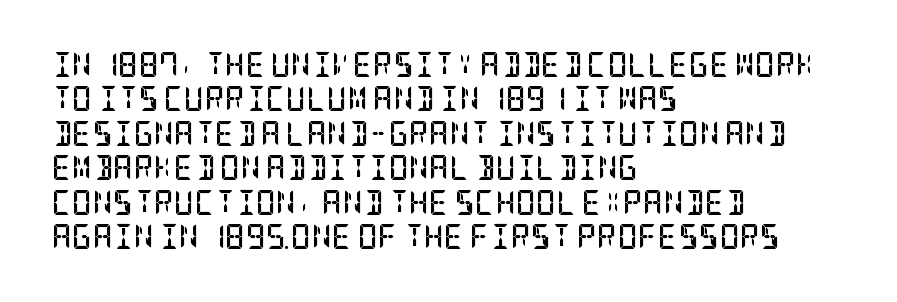
Plain, unruled lines of type. Italic: no, the glyphs are upright roman. The face used here has the dense, thick strokes of a bold. Compared with typical paragraphs, the rows here are spaced about the same. The paragraph has a hard left edge and a soft right edge. Here the glyphs are tracked normally, forming tight word shapes.
